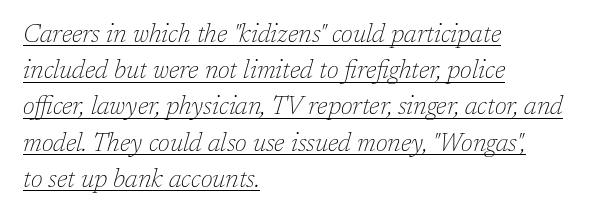
The glyphs are accompanied by a horizontal stroke just below them. The characters are drawn with everyday or finer stroke widths. Short note: letters normally spaced. Looking at the ascenders, they clearly lean. The rows are spaced the way most documents space them.
